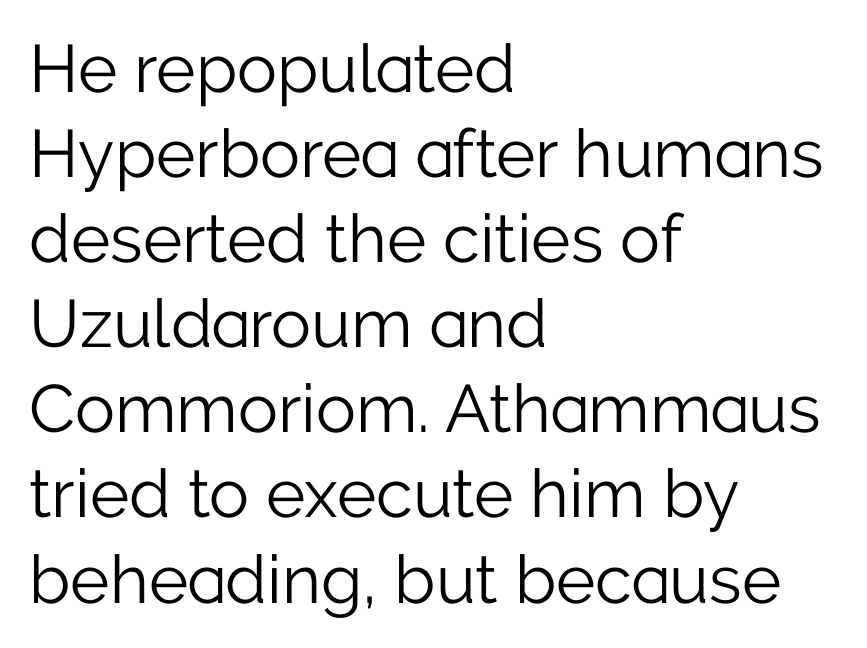
{"serif": "no", "italic": "no", "bold": "no", "weight": "light", "width": "normal", "stroke_contrast": "low", "x_height": "medium", "monospaced": "no", "underline": "no", "align": "left", "line_spacing": "normal", "line_spacing_ratio": 1.27, "letter_spacing": "normal", "letter_spacing_em": 0.0, "glyph_px": 67}
